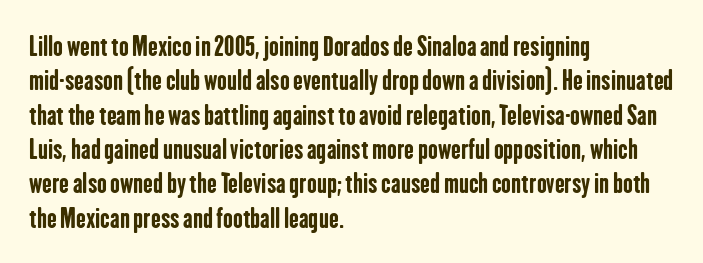
Words appear dense and cohesive because spacing is normal. Typeset ragged right — the left edge is the straight one. This sample keeps an unexceptional amount of space between lines. A clean baseline with only descenders dipping below it. Notice how thick the strokes are: this is what a full bold looks like. This is the regular roman posture of the typeface.
